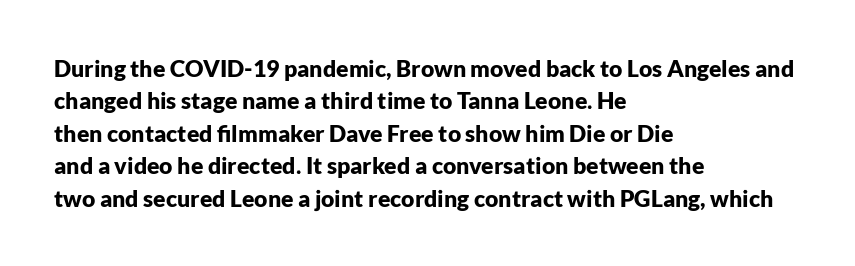
{"italic": "no", "bold": "yes", "underline": "no", "align": "left", "line_spacing": "normal", "line_spacing_ratio": 1.41, "letter_spacing": "normal", "letter_spacing_em": 0.0, "glyph_px": 23}
